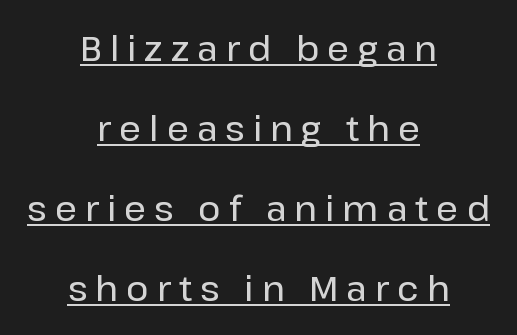
{"serif": "no", "italic": "no", "width": "normal", "stroke_contrast": "low", "x_height": "medium", "monospaced": "no", "underline": "yes", "align": "center", "line_spacing": "loose", "line_spacing_ratio": 2.35, "letter_spacing": "wide", "letter_spacing_em": 0.24, "glyph_px": 34}
